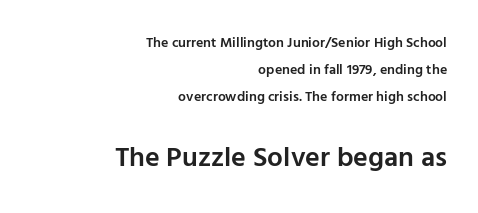
The image shows 28 px semibold sans-serif type, upright; set right-aligned, loose line spacing (1.93x), normal letter spacing, not underlined; the second (bottom) block is 2.0x larger; low stroke contrast and a medium x-height.
